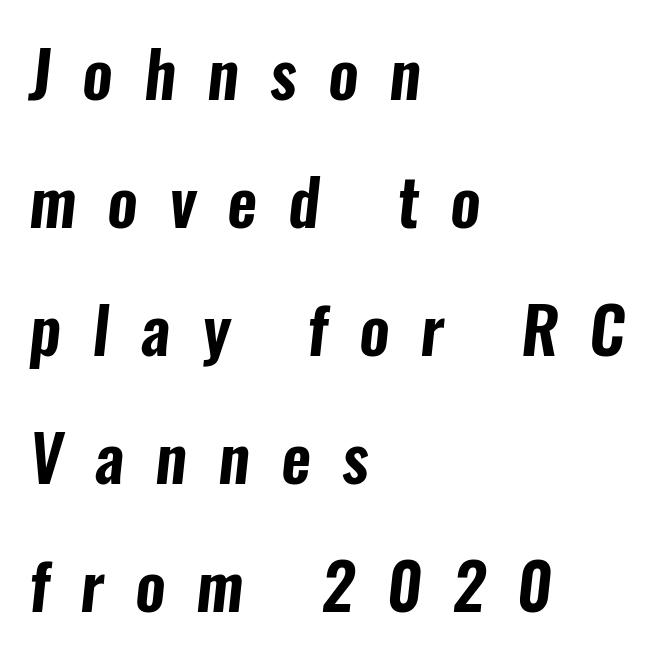
The space directly below the letters is spotless. Spacing verdict: proportional, widths tailored to each character. Font category for this specimen: sans-serif. Reading down the block, your eye returns to a fixed left position each line. Between one letter and the next there's a generous, obvious gap.
